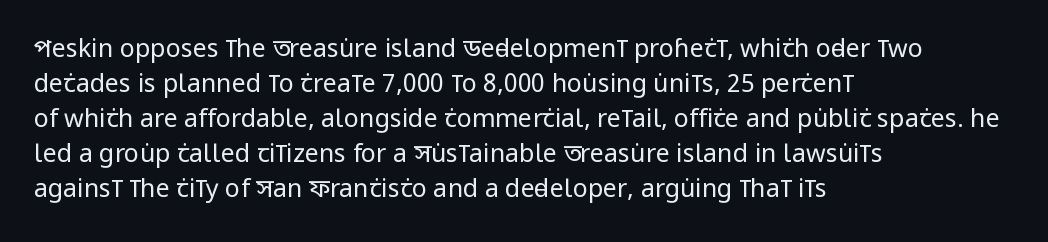
{"italic": "no", "bold": "no", "underline": "no", "align": "left", "line_spacing": "normal", "line_spacing_ratio": 1.4, "letter_spacing": "normal", "letter_spacing_em": 0.0, "glyph_px": 25}
